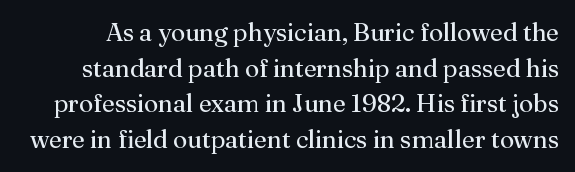
The image shows 25 px text type, upright; set normal line spacing (1.43x), normal letter spacing, not underlined.
